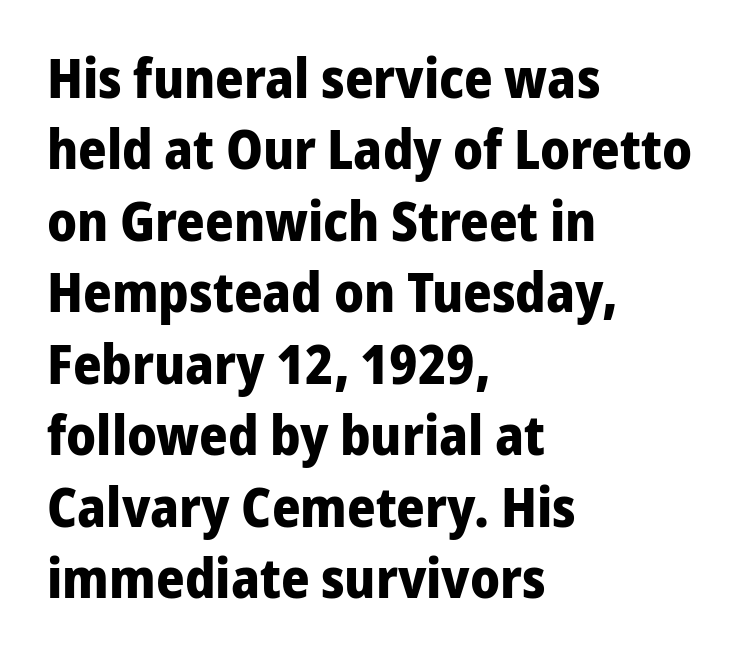
A bare baseline throughout the passage. A typesetter would mark this as roman, not italic. Caption: standard tracking, unaltered. Spacing verdict: proportional, widths tailored to each character.
